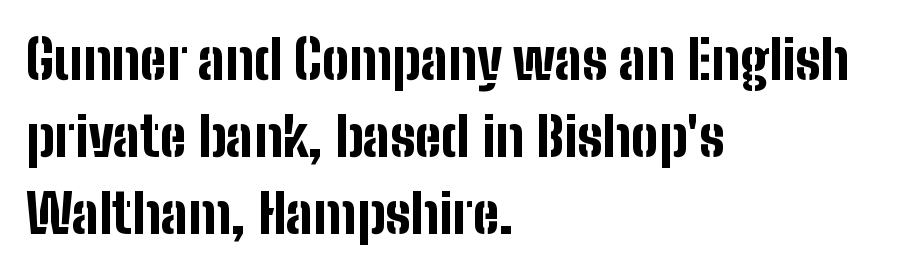
This block has exactly the height ordinary leading produces. Looks like regular typesetting: each glyph gets only the width it needs. Look at the tracking — it's just the regular setting, nothing added. Alignment: flush left. What kind of face is this? One without serifs — a sans.
